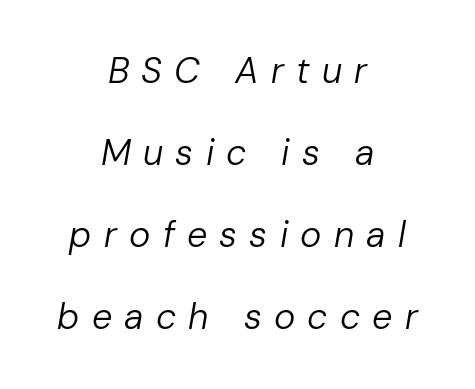
Q: Is the text bold? A: No.
Q: Is the text italic (slanted)? A: Yes, it leans right by about 10 degrees.
Q: Is the text underlined? A: No.
Q: How is the paragraph aligned? A: Centered.
Q: Is the spacing between letters normal or unusually wide? A: Unusually wide.
Q: Is the spacing between lines tight, normal or loose? A: Loose.
Q: Width (condensed, normal, or wide)? A: Normal.
Q: Stroke contrast? A: Low.
Q: x-height? A: Medium.
Q: Monospaced? A: No.
